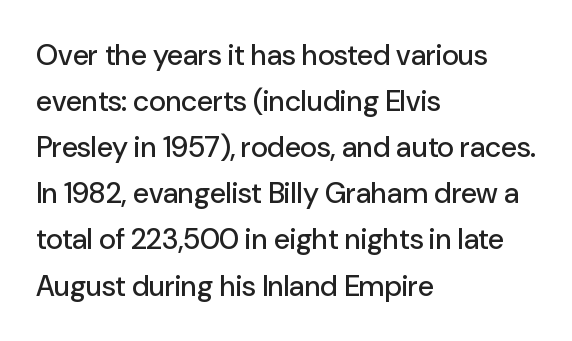
Q: Is the text italic (slanted)? A: No, it is upright.
Q: Is the typeface a serif or a sans-serif typeface? A: Sans-serif.
Q: Is the text underlined? A: No.
Q: How is the paragraph aligned? A: Left-aligned.
Q: Is the spacing between letters normal or unusually wide? A: Normal.
Q: Is the spacing between lines tight, normal or loose? A: Normal.
Q: Width (condensed, normal, or wide)? A: Normal.
Q: Stroke contrast? A: Low.
Q: x-height? A: Medium.
Q: Monospaced? A: No.
